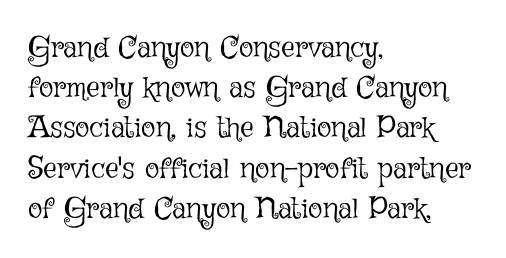
The image shows 30 px light type, upright; set left-aligned, normal line spacing (1.34x), normal letter spacing, not underlined; low stroke contrast and a medium x-height.
